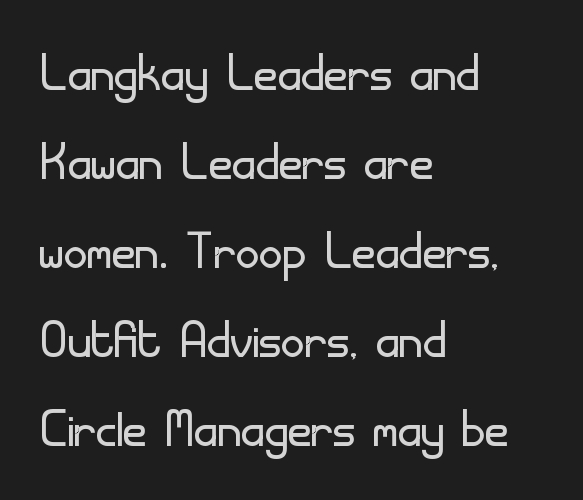
{"serif": "no", "italic": "no", "bold": "no", "weight": "light", "width": "normal", "stroke_contrast": "low", "x_height": "small", "monospaced": "no", "underline": "no", "align": "left", "line_spacing": "normal", "line_spacing_ratio": 1.37, "letter_spacing": "normal", "letter_spacing_em": 0.0, "glyph_px": 65}
